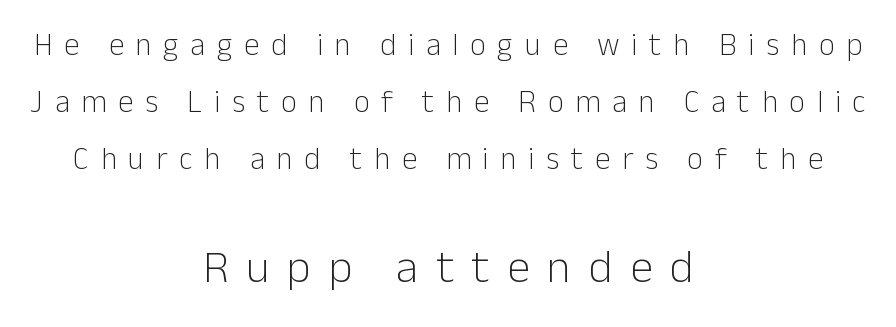
The image shows 46 px light sans-serif type, upright; set centered, line spacing 1.84x, unusually wide letter spacing (+0.38 em), not underlined; the second (bottom) block is 1.48x larger; low stroke contrast and a medium x-height.
